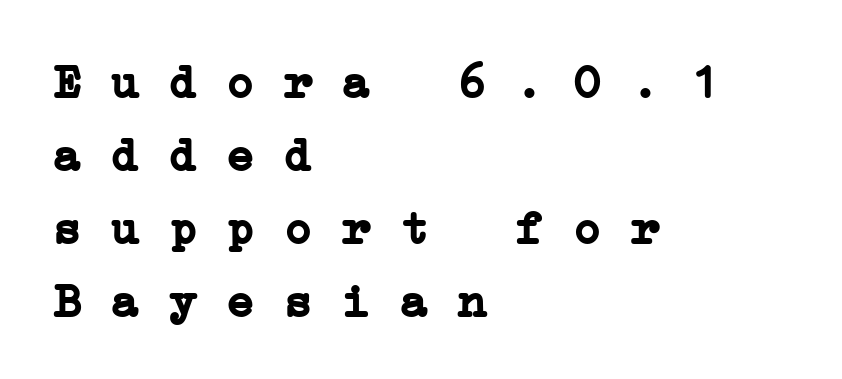
{"serif": "yes", "bold": "yes", "weight": "semibold", "width": "wide", "stroke_contrast": "low", "x_height": "medium", "monospaced": "yes", "underline": "no", "align": "left", "line_spacing": "normal", "line_spacing_ratio": 1.52, "letter_spacing": "normal", "letter_spacing_em": 0.0, "glyph_px": 48}
